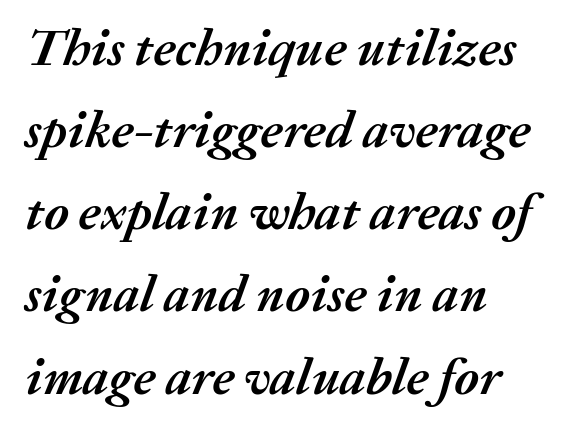
{"italic": "yes", "lean": "right", "slant_degrees": 20, "bold": "yes", "weight": "semibold", "width": "normal", "stroke_contrast": "medium", "x_height": "medium", "monospaced": "no", "underline": "no", "align": "left", "line_spacing": "normal", "line_spacing_ratio": 1.58, "letter_spacing": "normal", "letter_spacing_em": 0.0, "glyph_px": 52}
